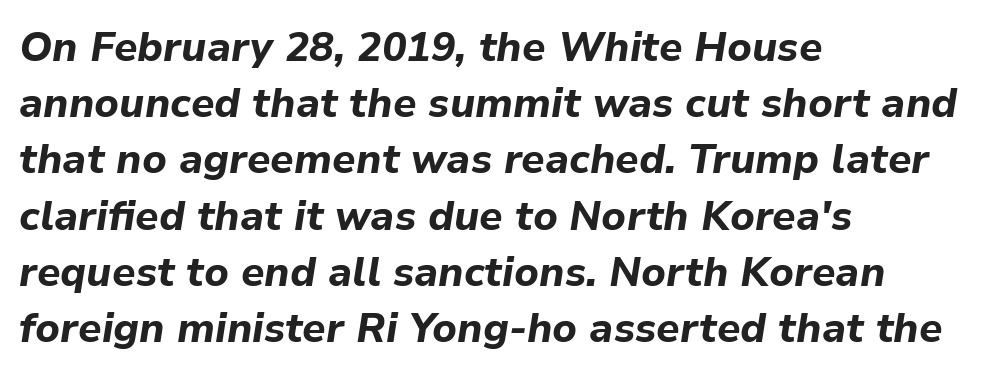
{"italic": "yes", "lean": "right", "slant_degrees": 9, "bold": "yes", "weight": "bold", "width": "normal", "stroke_contrast": "low", "x_height": "medium", "monospaced": "no", "underline": "no", "align": "left", "line_spacing": "normal", "line_spacing_ratio": 1.37, "letter_spacing": "normal", "letter_spacing_em": 0.0, "glyph_px": 41}
